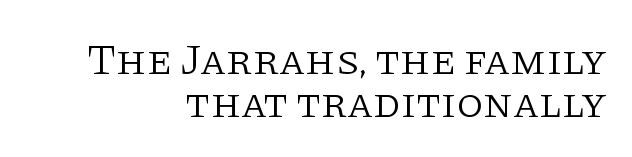
Quick note: not italic, upright. If you drew a ruler down the right edge, every line would touch it. Just letters on the line, the space beneath them empty. Nobody touched the tracking dial on this one.
